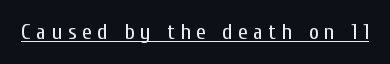
Caption: face not bold, strokes unweighted. The horizontal fit of the characters is loose and conspicuously gappy. Check the space under the baseline: a stroke is drawn there. Rendered with straight, roman letterforms.
